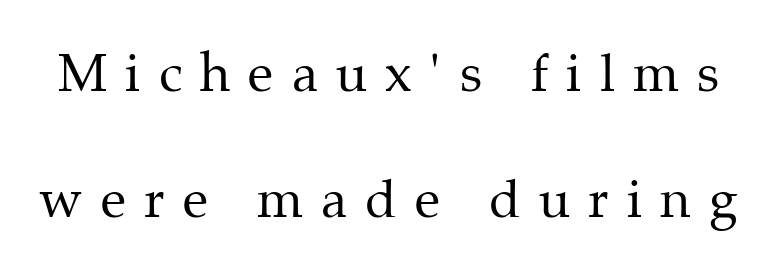
{"serif": "yes", "italic": "no", "bold": "no", "weight": "regular", "width": "normal", "stroke_contrast": "medium", "x_height": "medium", "monospaced": "no", "underline": "no", "line_spacing": "loose", "line_spacing_ratio": 2.42, "letter_spacing": "wide", "letter_spacing_em": 0.35, "glyph_px": 52}
